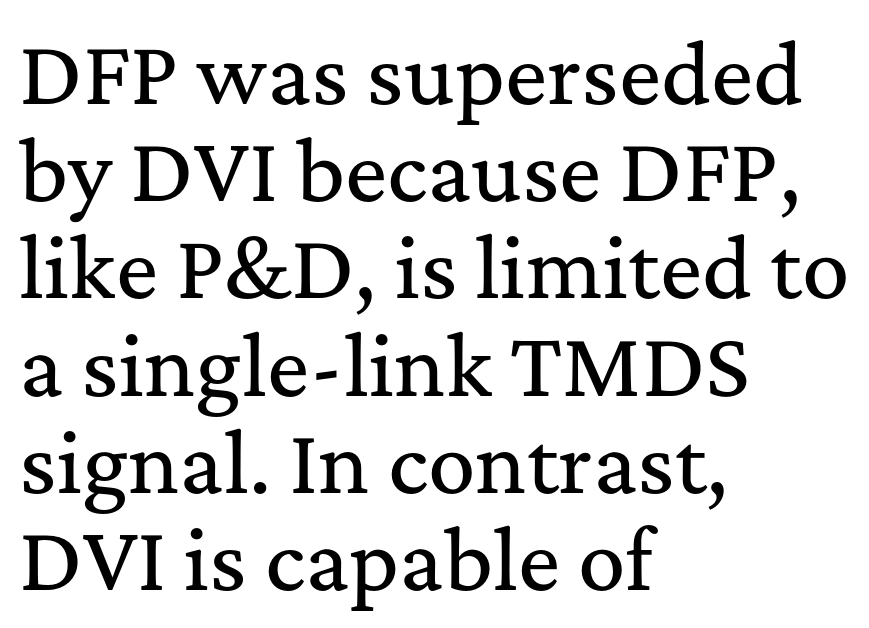
The image shows 79 px serif type, upright; set left-aligned, line spacing 1.23x, normal letter spacing, not underlined; medium stroke contrast and a medium x-height.
